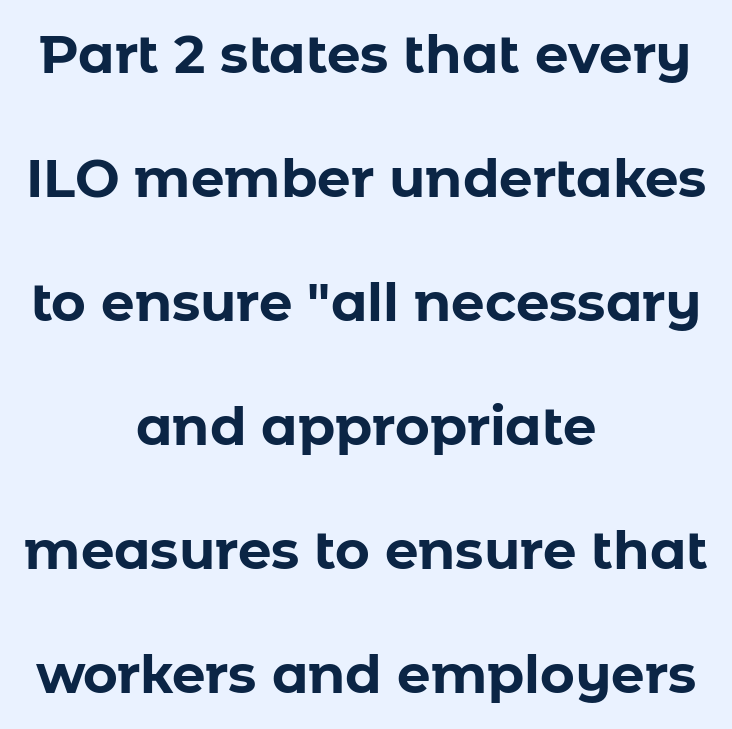
{"serif": "no", "italic": "no", "bold": "yes", "weight": "bold", "width": "normal", "stroke_contrast": "low", "x_height": "medium", "monospaced": "no", "underline": "no", "align": "center", "line_spacing": "loose", "line_spacing_ratio": 2.34, "letter_spacing": "normal", "letter_spacing_em": 0.0, "glyph_px": 53}
